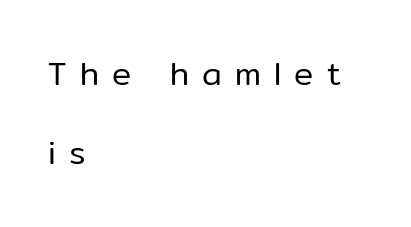
Q: Is the text bold? A: No.
Q: Is the text italic (slanted)? A: No, it is upright.
Q: Is the typeface a serif or a sans-serif typeface? A: Sans-serif.
Q: Is the text underlined? A: No.
Q: How is the paragraph aligned? A: Left-aligned.
Q: Is the spacing between letters normal or unusually wide? A: Unusually wide.
Q: Is the spacing between lines tight, normal or loose? A: Loose.
Q: Width (condensed, normal, or wide)? A: Normal.
Q: Stroke contrast? A: Low.
Q: x-height? A: Medium.
Q: Monospaced? A: No.
